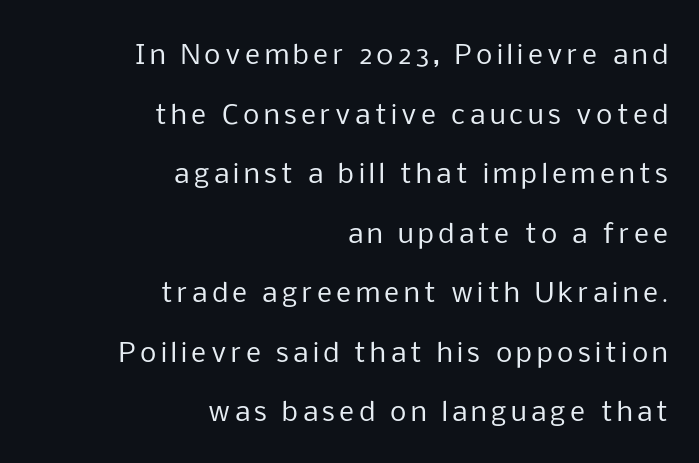
{"italic": "no", "bold": "no", "underline": "no", "align": "right", "line_spacing": "loose", "line_spacing_ratio": 2.29, "glyph_px": 26}
